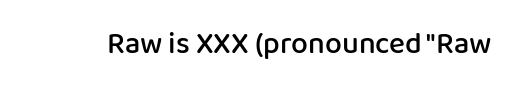
{"serif": "no", "italic": "no", "bold": "semi", "weight": "semibold", "width": "normal", "stroke_contrast": "low", "x_height": "medium", "monospaced": "no", "underline": "no", "letter_spacing": "normal", "letter_spacing_em": 0.0, "glyph_px": 30}
